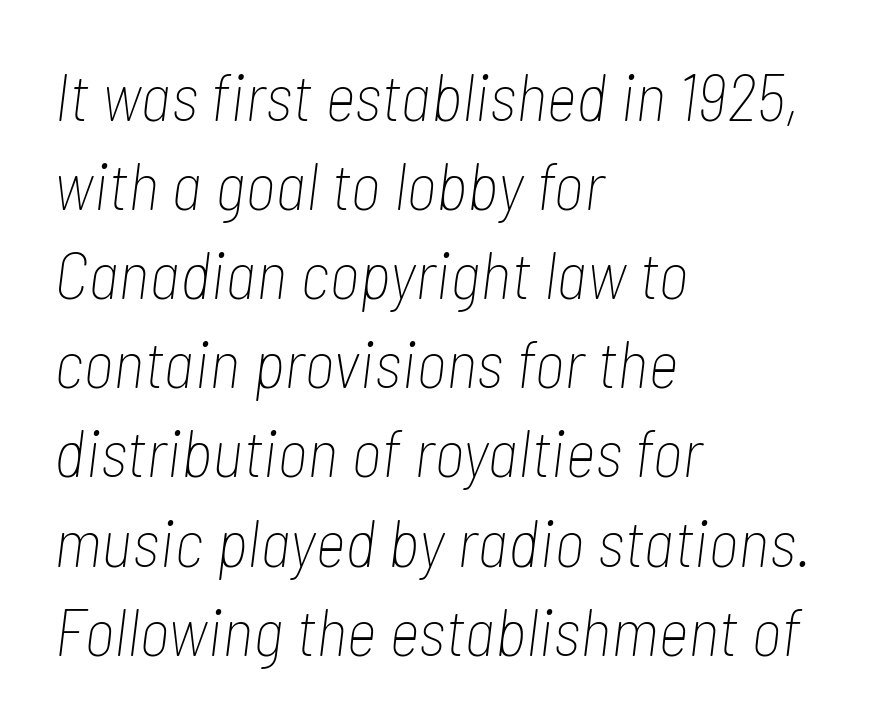
{"italic": "yes", "lean": "right", "slant_degrees": 7, "bold": "no", "weight": "thin", "width": "condensed", "stroke_contrast": "low", "x_height": "medium", "monospaced": "no", "underline": "no", "align": "left", "line_spacing": "normal", "line_spacing_ratio": 1.33, "letter_spacing": "normal", "letter_spacing_em": 0.0, "glyph_px": 67}
